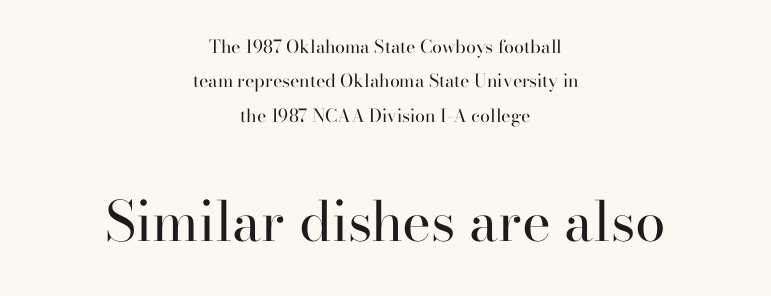
The image shows 55 px regular-weight serif type, upright; set centered, loose line spacing (1.91x), normal letter spacing, not underlined; the second (bottom) block is 3.06x larger; high stroke contrast and a small x-height.
